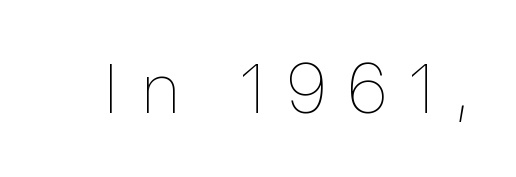
Q: Is the text bold? A: No.
Q: Is the text italic (slanted)? A: No, it is upright.
Q: Is the text underlined? A: No.
Q: Is the spacing between letters normal or unusually wide? A: Unusually wide.
Q: Width (condensed, normal, or wide)? A: Normal.
Q: Stroke contrast? A: Low.
Q: x-height? A: Medium.
Q: Monospaced? A: No.
